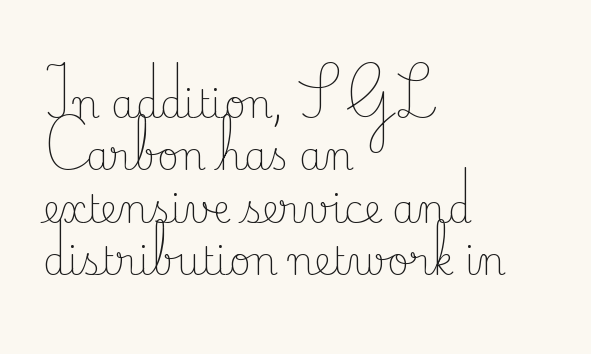
Q: Is the text bold? A: No.
Q: Is the text italic (slanted)? A: No, it is upright.
Q: Is the typeface a serif or a sans-serif typeface? A: Serif.
Q: Is the text underlined? A: No.
Q: How is the paragraph aligned? A: Left-aligned.
Q: Is the spacing between letters normal or unusually wide? A: Normal.
Q: Is the spacing between lines tight, normal or loose? A: Normal.
Q: Width (condensed, normal, or wide)? A: Normal.
Q: Stroke contrast? A: Low.
Q: x-height? A: Small.
Q: Monospaced? A: No.
